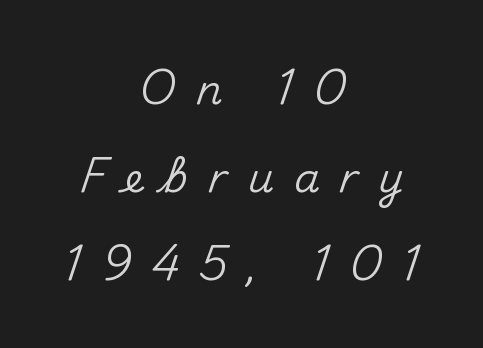
Q: Is the text italic (slanted)? A: Yes.
Q: Is the typeface a serif or a sans-serif typeface? A: Sans-serif.
Q: Is the text underlined? A: No.
Q: How is the paragraph aligned? A: Centered.
Q: Is the spacing between letters normal or unusually wide? A: Unusually wide.
Q: Is the spacing between lines tight, normal or loose? A: Loose.
Q: Width (condensed, normal, or wide)? A: Normal.
Q: Stroke contrast? A: Medium.
Q: x-height? A: Small.
Q: Monospaced? A: No.
